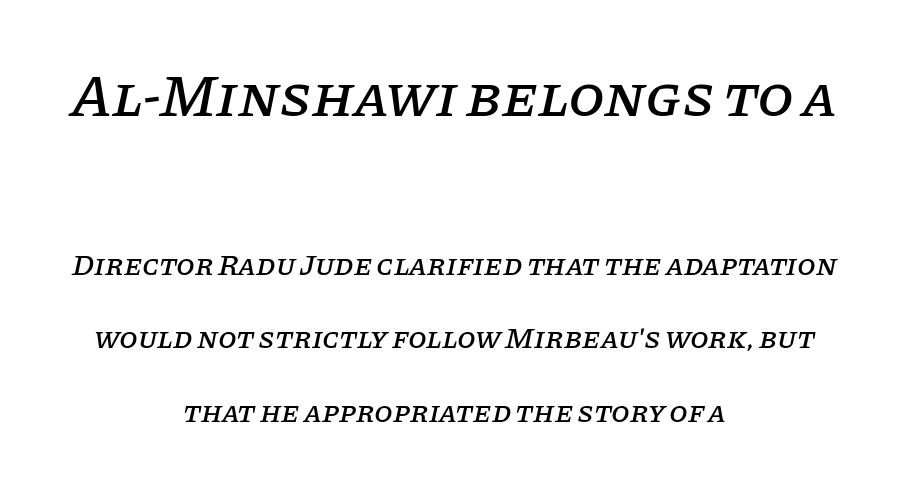
Q: Is the text italic (slanted)? A: Yes, it leans right by about 11 degrees.
Q: Is the typeface a serif or a sans-serif typeface? A: Serif.
Q: Is the text underlined? A: No.
Q: How is the paragraph aligned? A: Centered.
Q: Is the spacing between letters normal or unusually wide? A: Normal.
Q: Is the spacing between lines tight, normal or loose? A: Loose.
Q: Which block of text is set in a larger size, the first (top) or the second (bottom)? A: The first (top) one.
Q: Width (condensed, normal, or wide)? A: Normal.
Q: Stroke contrast? A: Low.
Q: x-height? A: Large.
Q: Monospaced? A: No.
